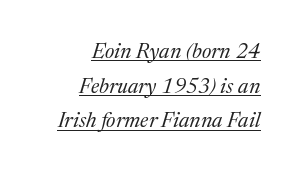
Q: Is the text bold? A: No.
Q: Is the text italic (slanted)? A: Yes, it leans right by about 17 degrees.
Q: Is the text underlined? A: Yes.
Q: How is the paragraph aligned? A: Right-aligned.
Q: Is the spacing between letters normal or unusually wide? A: Normal.
Q: Is the spacing between lines tight, normal or loose? A: Normal.
